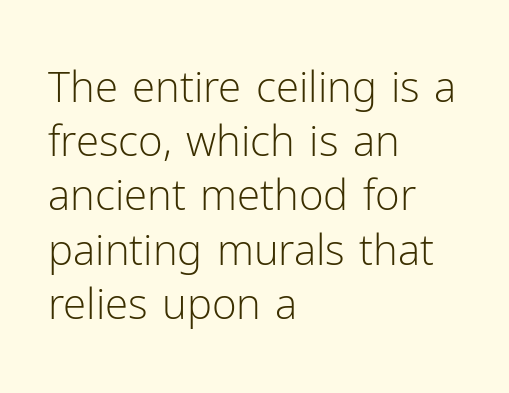
{"serif": "no", "italic": "no", "bold": "no", "weight": "light", "width": "normal", "stroke_contrast": "low", "x_height": "medium", "monospaced": "no", "underline": "no", "align": "left", "line_spacing": "normal", "line_spacing_ratio": 1.29, "letter_spacing": "normal", "letter_spacing_em": 0.0, "glyph_px": 42}
